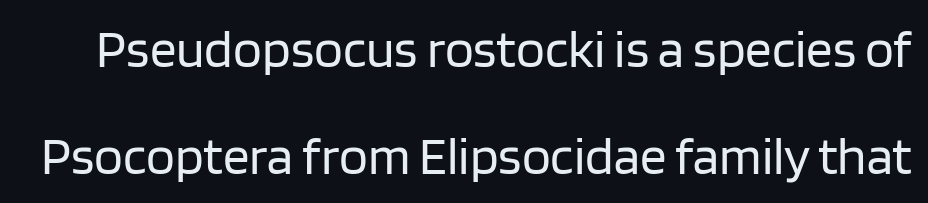
{"serif": "no", "italic": "no", "bold": "no", "weight": "regular", "width": "normal", "stroke_contrast": "low", "x_height": "large", "monospaced": "no", "underline": "no", "line_spacing": "loose", "line_spacing_ratio": 2.01, "letter_spacing": "normal", "letter_spacing_em": 0.0, "glyph_px": 53}
